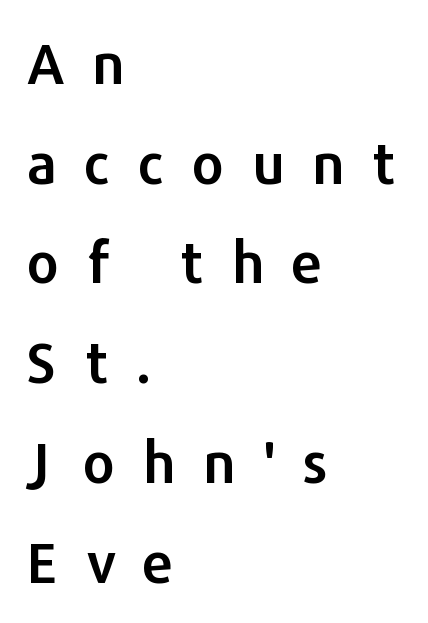
Every stem runs plumb, perpendicular to the baseline. You could not count columns in this text — the font is proportionally spaced. A sans-serif font was chosen for this passage. The setting favours the left margin, as ordinary paragraphs usually do.
